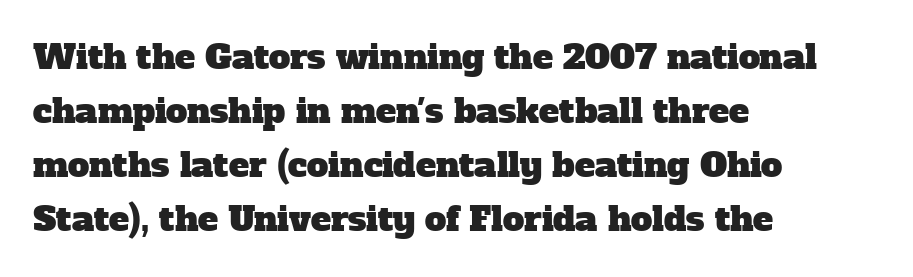
Glyph-to-glyph distance matches everyday printed text. This sample keeps an unexceptional amount of space between lines. Reading down the block, your eye returns to a fixed left position each line. The space directly below the letters is spotless. Examine the stroke ends and you'll spot serifs. Think of a printed novel: that variable character pitch is what you see here.
